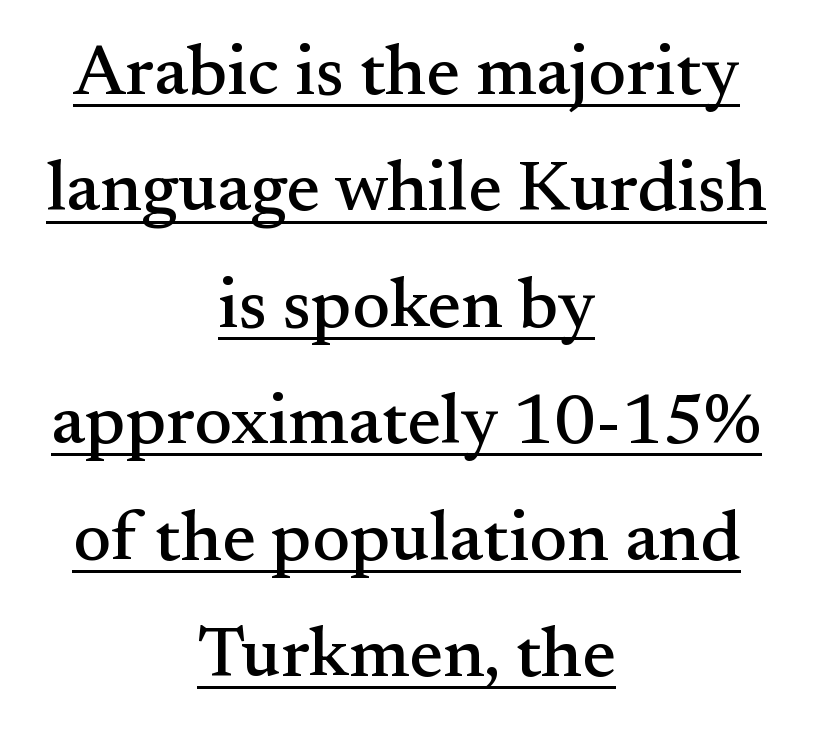
The passage shown is typed in a proportional face where columns would drift. Compared with undecorated copy, this sample adds a rule below the words. The designer left line spacing at the default. Regarding serifs, this sample has them.
